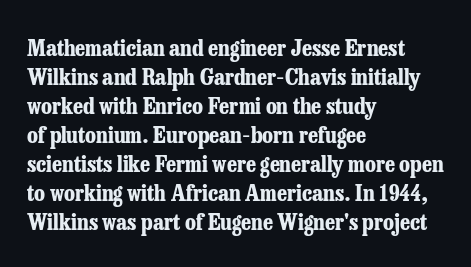
The typography opts for an upright posture over an oblique one. What weight is shown? A full bold with thick strokes. How would I describe the line gaps? Plain and ordinary. Each line starts at the same left margin while the right side varies.
